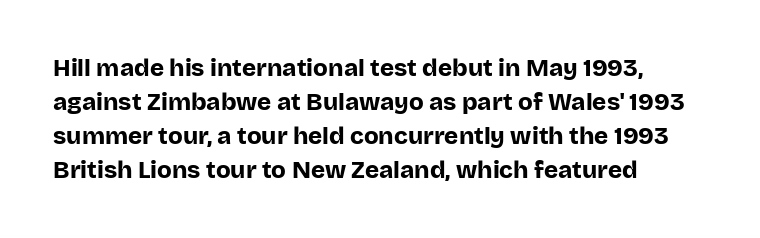
The image shows 24 px bold type, upright; set left-aligned, normal line spacing (1.41x), normal letter spacing, not underlined.
